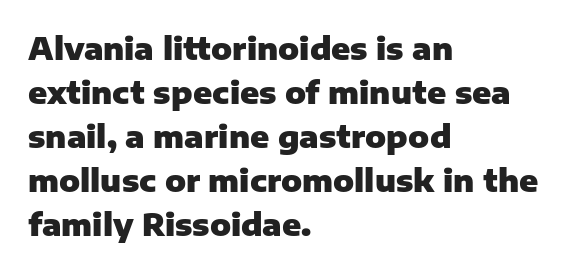
Bold? Absolutely — the strokes are thick and heavy. It's the straight-up-and-down kind of type. The letters carry no serifs — their stems end cleanly without finishing strokes. Honestly, the row spacing looks completely unremarkable. Looks like regular typesetting: each glyph gets only the width it needs.
